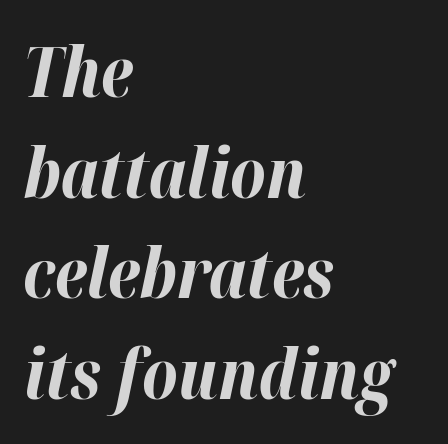
The image shows 69 px bold type, italic (leaning right); set left-aligned, normal line spacing (1.46x), normal letter spacing, not underlined; high stroke contrast and a medium x-height.
